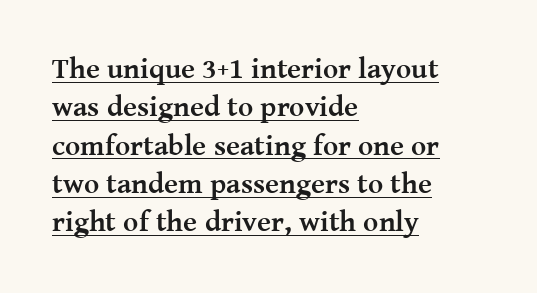
{"serif": "yes", "italic": "no", "bold": "yes", "weight": "semibold", "width": "normal", "stroke_contrast": "medium", "x_height": "medium", "monospaced": "no", "underline": "yes", "align": "left", "line_spacing": "normal", "line_spacing_ratio": 1.32, "letter_spacing": "normal", "letter_spacing_em": 0.0, "glyph_px": 29}
